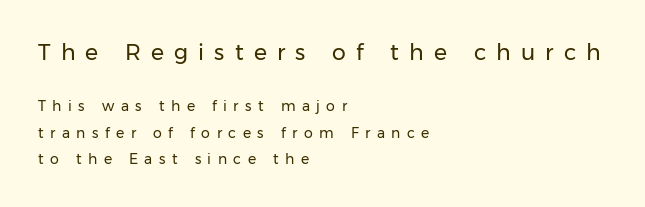
Bold? No — there's no thickening of the strokes. Spacing between characters has been opened up far beyond the box default. Rendered with straight, roman letterforms. Any mark beneath the type? The region is blank. Between these two stacked blocks, the higher one wins on size.
